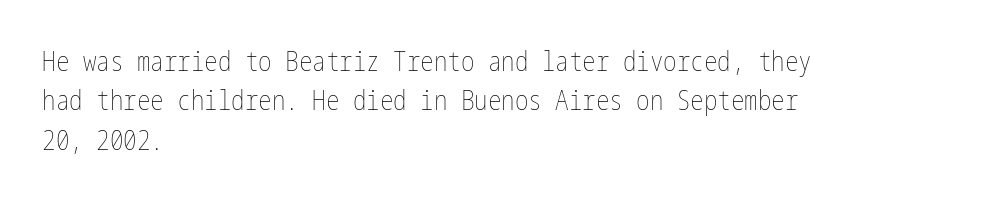
{"italic": "no", "bold": "no", "underline": "no", "align": "left", "line_spacing": "normal", "line_spacing_ratio": 1.46, "letter_spacing": "normal", "letter_spacing_em": 0.0, "glyph_px": 27}
